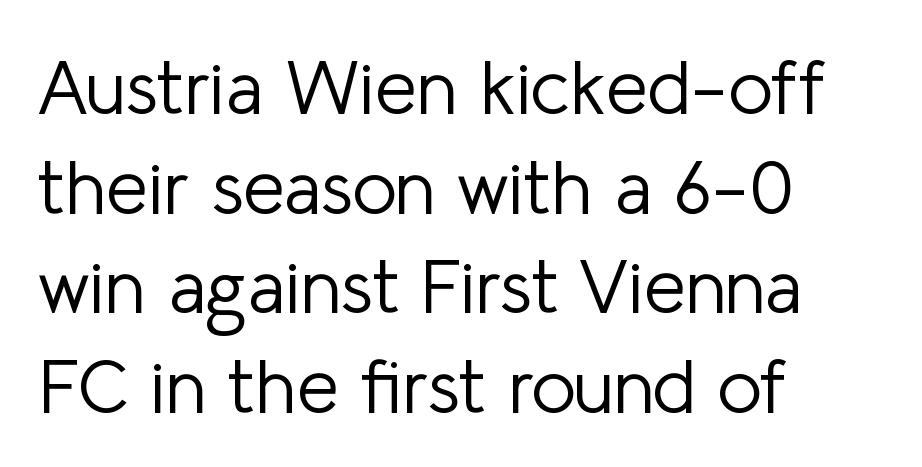
The image shows 76 px light sans-serif type, upright; set left-aligned, normal line spacing (1.31x), normal letter spacing, not underlined; low stroke contrast and a medium x-height.
